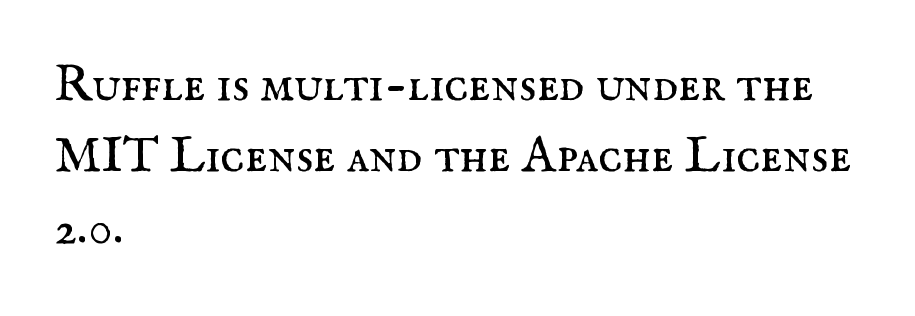
The image shows 50 px regular-weight serif type, upright; set left-aligned, normal line spacing (1.43x), normal letter spacing, not underlined; medium stroke contrast and a small x-height.
